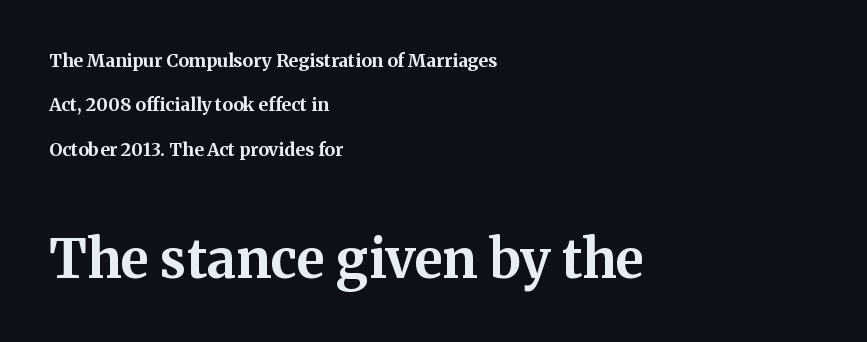
You'd pick this weight for a headline — it's a proper bold. Scale increases going downward across the two blocks. Tracking here is standard; glyphs follow each other at the usual distance. Where is the straight margin? On the left.
